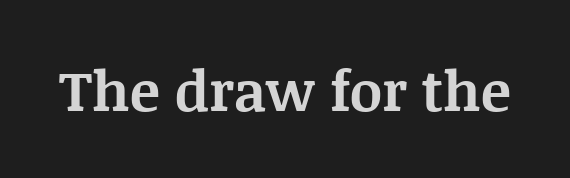
Notice how thick the strokes are: this is what a full bold looks like. Underline: absent. These lines are rendered in a variable-pitch font. Are there feet on the stems? There are — it's a serif. This sample uses an upright cut, with every glyph sitting square on the baseline.
